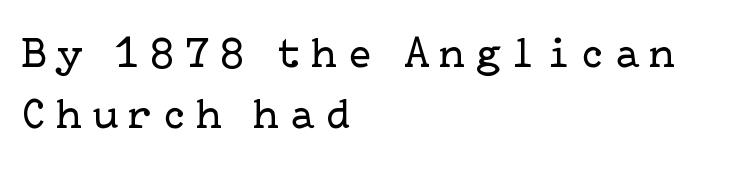
{"serif": "yes", "italic": "no", "bold": "no", "weight": "regular", "width": "normal", "stroke_contrast": "low", "x_height": "medium", "underline": "no", "align": "left", "line_spacing": "normal", "line_spacing_ratio": 1.41, "letter_spacing": "wide", "letter_spacing_em": 0.26, "glyph_px": 43}
